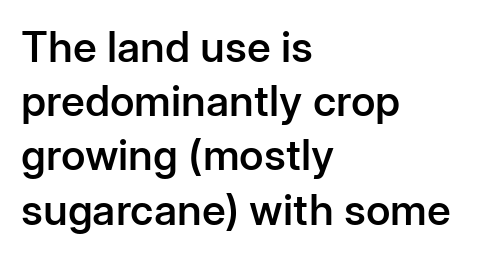
{"serif": "no", "italic": "no", "bold": "semi", "weight": "semibold", "width": "normal", "stroke_contrast": "low", "x_height": "medium", "monospaced": "no", "underline": "no", "align": "left", "line_spacing": "normal", "line_spacing_ratio": 1.29, "letter_spacing": "normal", "letter_spacing_em": 0.0, "glyph_px": 42}
